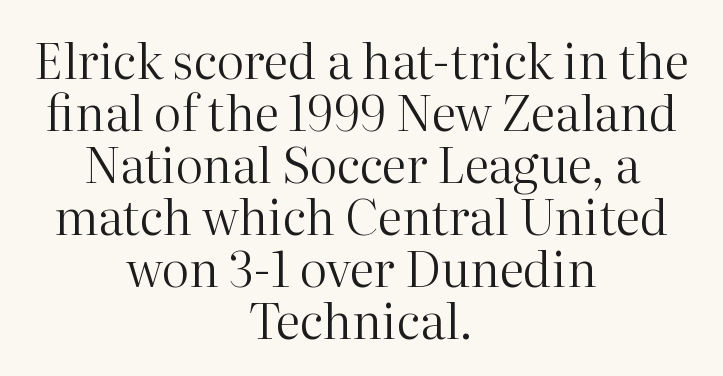
The image shows 49 px regular-weight serif type, upright; set centered, tight line spacing (1.06x), normal letter spacing, not underlined; high stroke contrast and a medium x-height.
